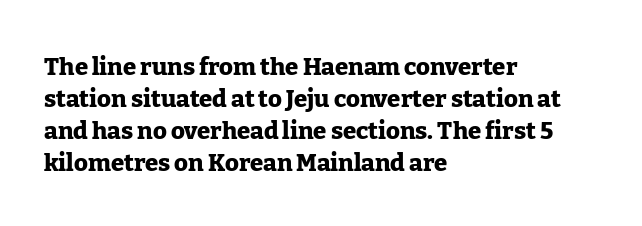
Heavy-handed strokes throughout: this text is bold. Ordinary non-slanted type is in use. The text block is weighted toward the left margin, trailing off unevenly rightward. Students, observe: this is what conventionally led text looks like. Students, note that the glyphs here touch the page at normal intervals. The words here are not underlined.
